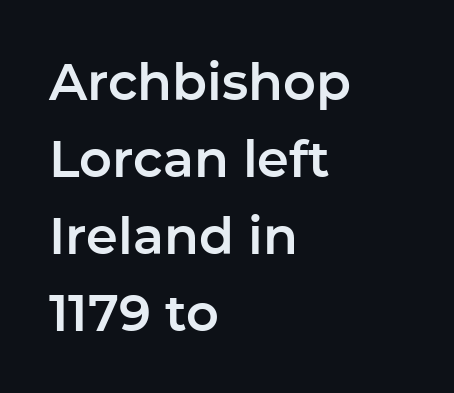
Q: Is the text italic (slanted)? A: No, it is upright.
Q: Is the typeface a serif or a sans-serif typeface? A: Sans-serif.
Q: Is the text underlined? A: No.
Q: How is the paragraph aligned? A: Left-aligned.
Q: Is the spacing between letters normal or unusually wide? A: Normal.
Q: Is the spacing between lines tight, normal or loose? A: Normal.
Q: Width (condensed, normal, or wide)? A: Normal.
Q: Stroke contrast? A: Low.
Q: x-height? A: Medium.
Q: Monospaced? A: No.
